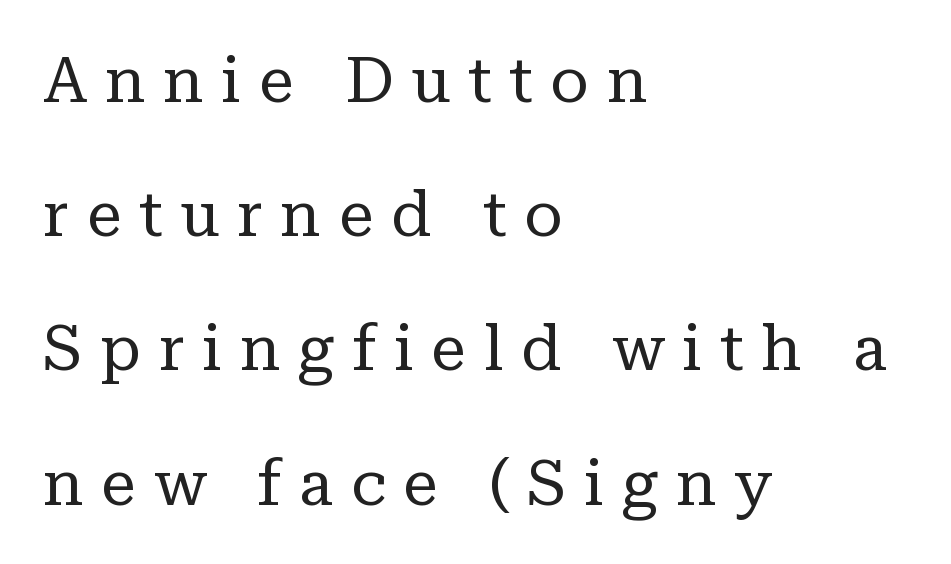
Q: Is the text bold? A: No.
Q: Is the text italic (slanted)? A: No, it is upright.
Q: Is the typeface a serif or a sans-serif typeface? A: Serif.
Q: Is the text underlined? A: No.
Q: How is the paragraph aligned? A: Left-aligned.
Q: Is the spacing between letters normal or unusually wide? A: Unusually wide.
Q: Is the spacing between lines tight, normal or loose? A: Loose.
Q: Width (condensed, normal, or wide)? A: Normal.
Q: Stroke contrast? A: Low.
Q: x-height? A: Medium.
Q: Monospaced? A: No.
